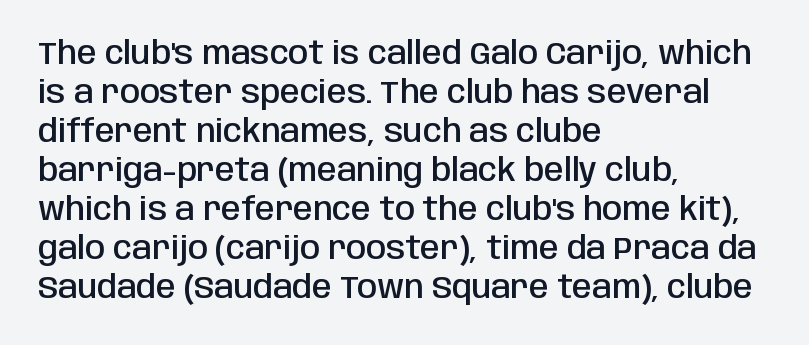
Q: Is the text bold? A: Semi-bold.
Q: Is the text italic (slanted)? A: No, it is upright.
Q: Is the typeface a serif or a sans-serif typeface? A: Sans-serif.
Q: Is the text underlined? A: No.
Q: How is the paragraph aligned? A: Left-aligned.
Q: Is the spacing between letters normal or unusually wide? A: Normal.
Q: Width (condensed, normal, or wide)? A: Condensed.
Q: Stroke contrast? A: Low.
Q: x-height? A: Large.
Q: Monospaced? A: No.
